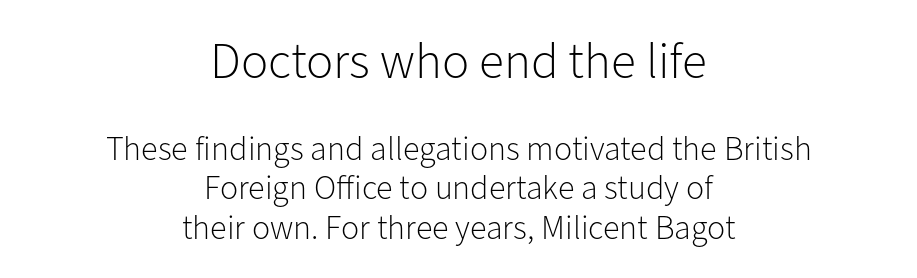
The image shows 51 px light sans-serif type, upright; set centered, line spacing 1.16x, normal letter spacing, not underlined; the first (top) block is 1.5x larger; low stroke contrast and a medium x-height.
